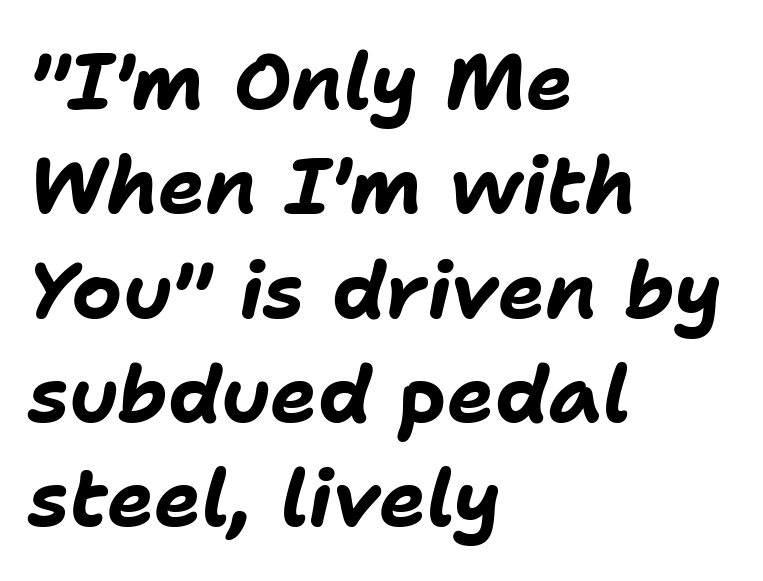
Here the designer chose a conventional face with non-uniform glyph widths. Notice how the stems are inclined rather than vertical — that's the hallmark of italics. Weight: bold. Summary of vertical rhythm: regular, with standard interline spacing. Caption: standard tracking, unaltered.
